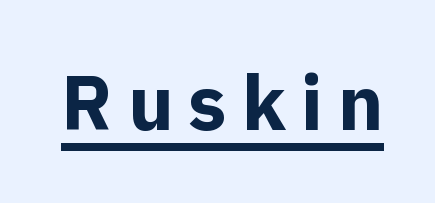
Q: Is the text bold? A: Yes.
Q: Is the text italic (slanted)? A: No, it is upright.
Q: Is the typeface a serif or a sans-serif typeface? A: Sans-serif.
Q: Is the text underlined? A: Yes.
Q: Is the spacing between letters normal or unusually wide? A: Unusually wide.
Q: Width (condensed, normal, or wide)? A: Normal.
Q: x-height? A: Medium.
Q: Monospaced? A: No.
